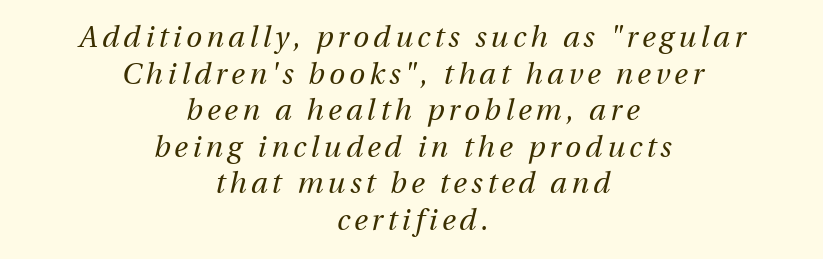
The image shows 29 px regular-weight type, italic (leaning right); set centered, normal line spacing (1.26x), not underlined; medium stroke contrast and a medium x-height.
